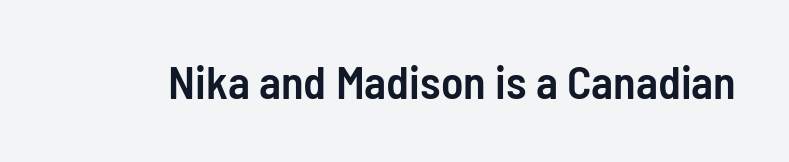
Any mark beneath the type? The region is blank. The letterforms sit shoulder to shoulder at normal distance. Do the letters lean? They stand straight. Observe the absence of serifs on each vertical stroke in this sample. Note the varied advance widths — an 'i' is clearly narrower than an 'm'. Caption: semibold face, moderately heavy strokes.
